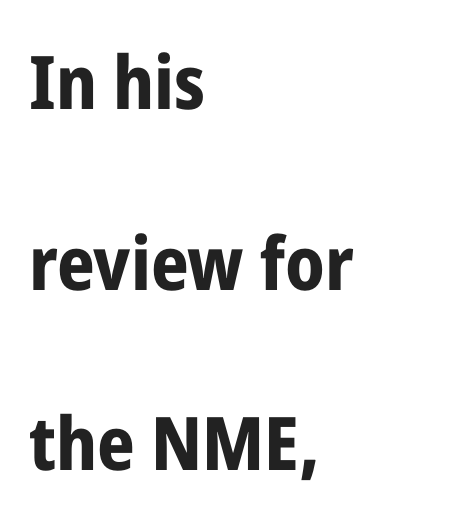
{"serif": "no", "italic": "no", "bold": "yes", "weight": "bold", "width": "condensed", "stroke_contrast": "low", "x_height": "medium", "monospaced": "no", "underline": "no", "align": "left", "line_spacing": "loose", "line_spacing_ratio": 2.44, "letter_spacing": "normal", "letter_spacing_em": 0.0, "glyph_px": 74}
